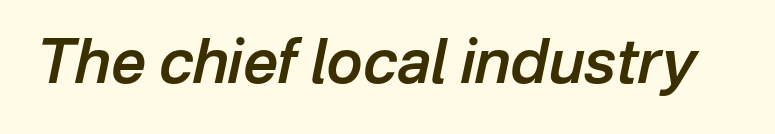
Looks like regular typesetting: each glyph gets only the width it needs. The string is rendered with underlining switched off. Honestly, the letter spacing is just normal — you wouldn't notice it. It's the slanting kind of type.
